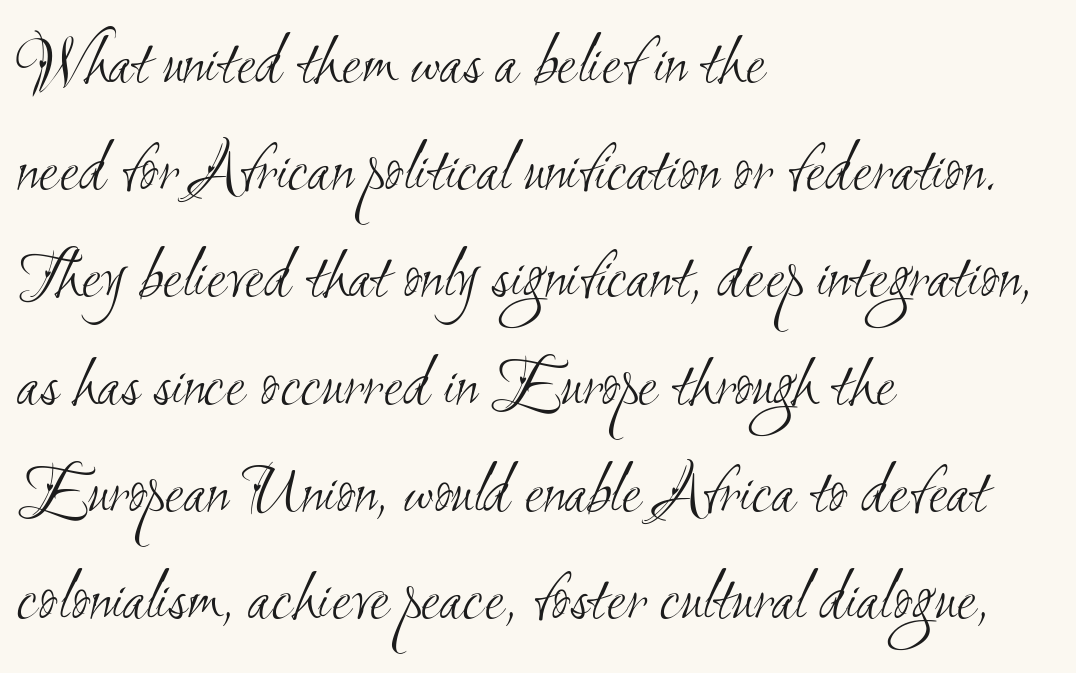
This block has exactly the height ordinary leading produces. The type is set solid horizontally, with unmodified tracking. The letters advance in unequal steps, a hallmark of proportional type. Short and long lines alike share a common starting point at left.
